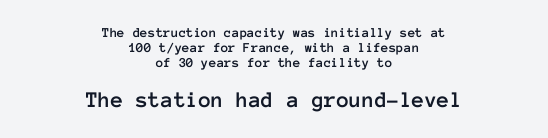
The passage shown begins with its smaller block and ends with its larger one. These lines stack symmetrically, like a column narrowing and widening about its center. Is there any slant? The stems are plumb. Clear beneath every line of the passage. No extra tracking has been applied to these lines. How would I describe the line gaps? Narrow and economical.
